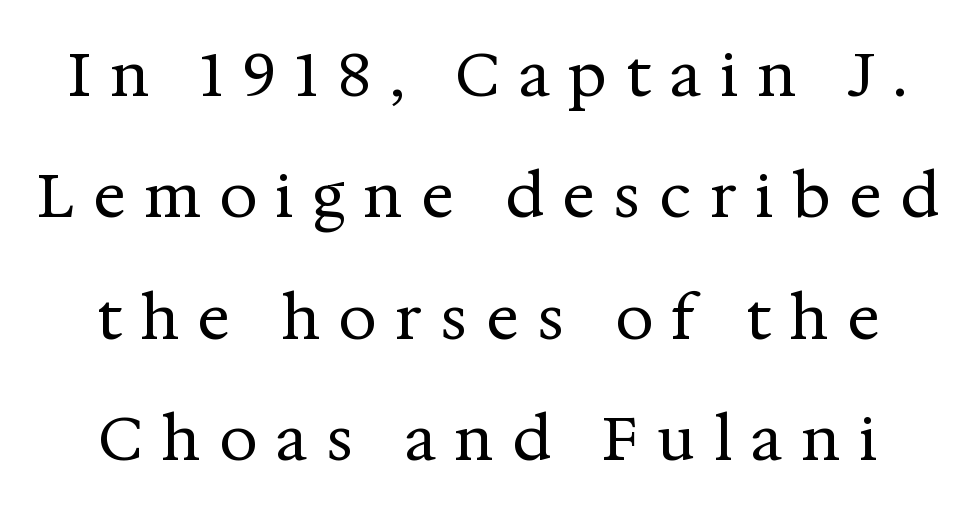
Someone cranked the tracking dial way up on this one. What kind of face is this? One with serifs. Upright lettering throughout. Varying glyph widths throughout — classic text-font behaviour. The font sits on the lighter half of the weight spectrum, regular included.
